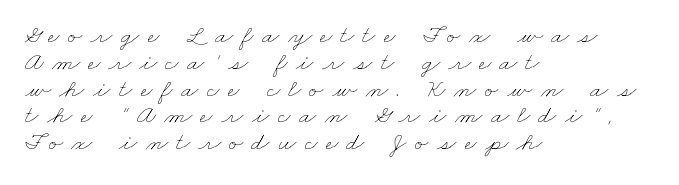
Q: Is the text bold? A: No.
Q: Is the text underlined? A: No.
Q: How is the paragraph aligned? A: Left-aligned.
Q: Is the spacing between letters normal or unusually wide? A: Unusually wide.
Q: Is the spacing between lines tight, normal or loose? A: Tight.
